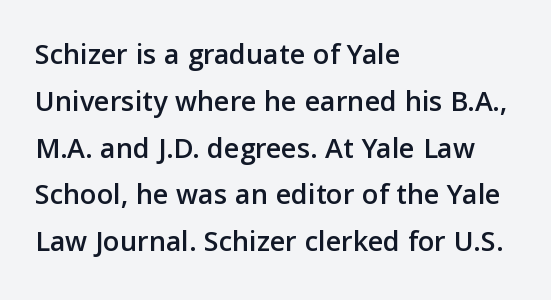
The image shows 30 px sans-serif type, upright; set left-aligned, normal line spacing (1.56x), normal letter spacing, not underlined; low stroke contrast and a medium x-height.
